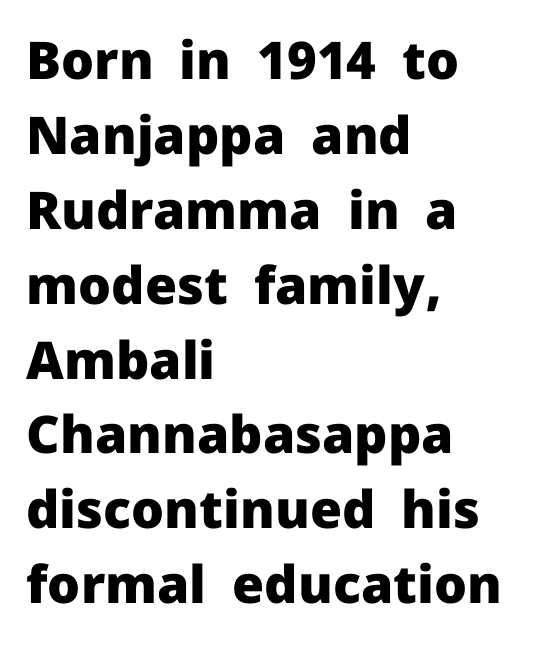
Q: Is the text bold? A: Yes.
Q: Is the text italic (slanted)? A: No, it is upright.
Q: Is the typeface a serif or a sans-serif typeface? A: Sans-serif.
Q: Is the text underlined? A: No.
Q: How is the paragraph aligned? A: Left-aligned.
Q: Is the spacing between letters normal or unusually wide? A: Normal.
Q: Is the spacing between lines tight, normal or loose? A: Normal.
Q: Width (condensed, normal, or wide)? A: Normal.
Q: Stroke contrast? A: Low.
Q: x-height? A: Medium.
Q: Monospaced? A: No.
